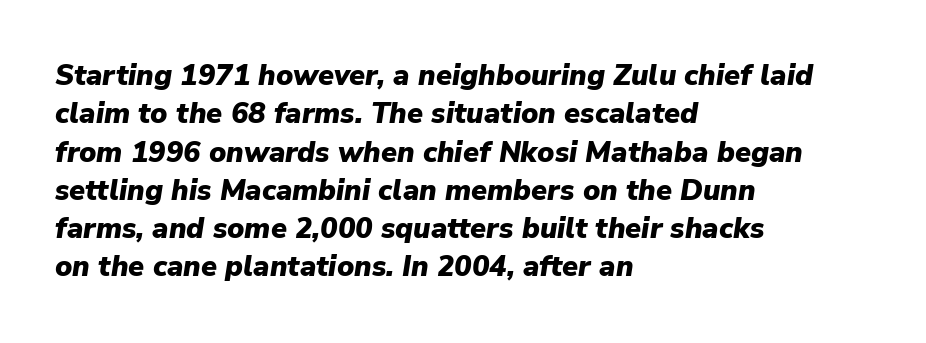
{"italic": "yes", "lean": "right", "slant_degrees": 9, "bold": "yes", "weight": "heavy", "width": "normal", "stroke_contrast": "low", "x_height": "medium", "monospaced": "no", "underline": "no", "align": "left", "line_spacing": "normal", "line_spacing_ratio": 1.32, "letter_spacing": "normal", "letter_spacing_em": 0.0, "glyph_px": 29}
